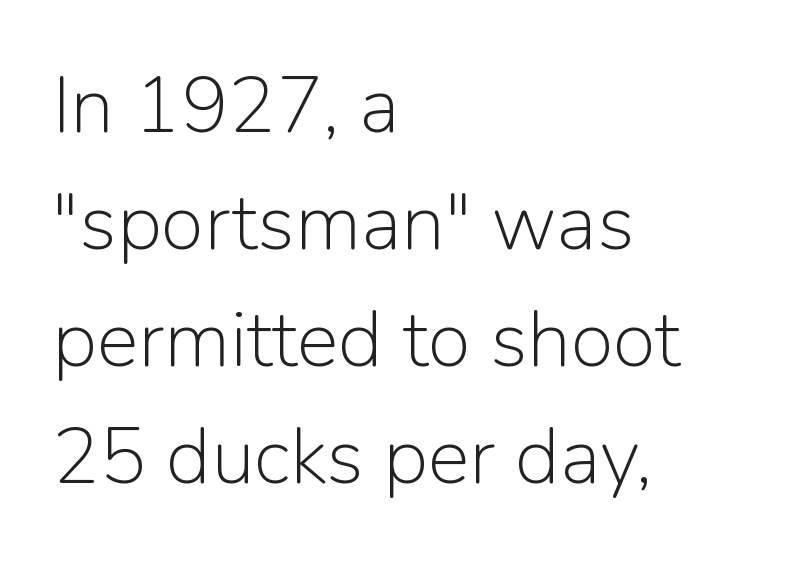
The image shows 79 px light sans-serif type, upright; set left-aligned, normal line spacing (1.48x), normal letter spacing, not underlined; low stroke contrast and a medium x-height.
